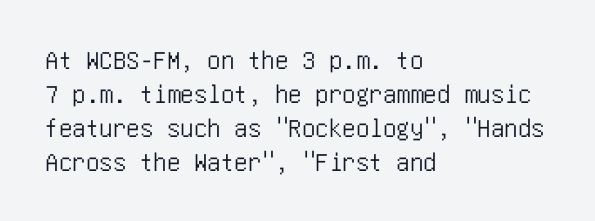
{"italic": "no", "underline": "no", "align": "left", "line_spacing": "normal", "line_spacing_ratio": 1.26, "letter_spacing": "normal", "letter_spacing_em": 0.0, "glyph_px": 27}
